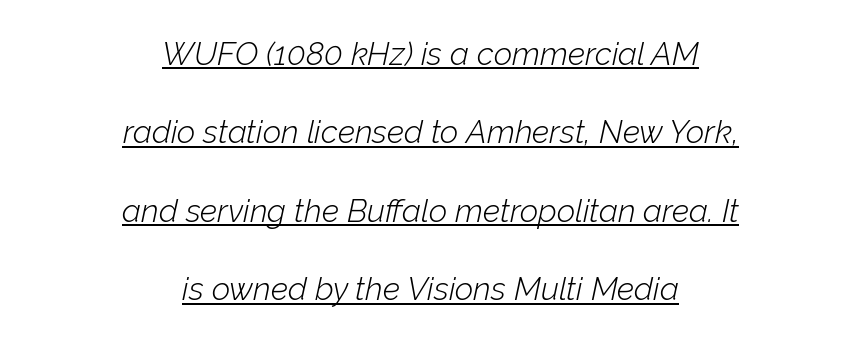
{"italic": "yes", "lean": "right", "slant_degrees": 12, "bold": "no", "weight": "light", "width": "normal", "stroke_contrast": "low", "x_height": "medium", "monospaced": "no", "underline": "yes", "align": "center", "line_spacing": "loose", "line_spacing_ratio": 2.45, "letter_spacing": "normal", "letter_spacing_em": 0.0, "glyph_px": 32}
